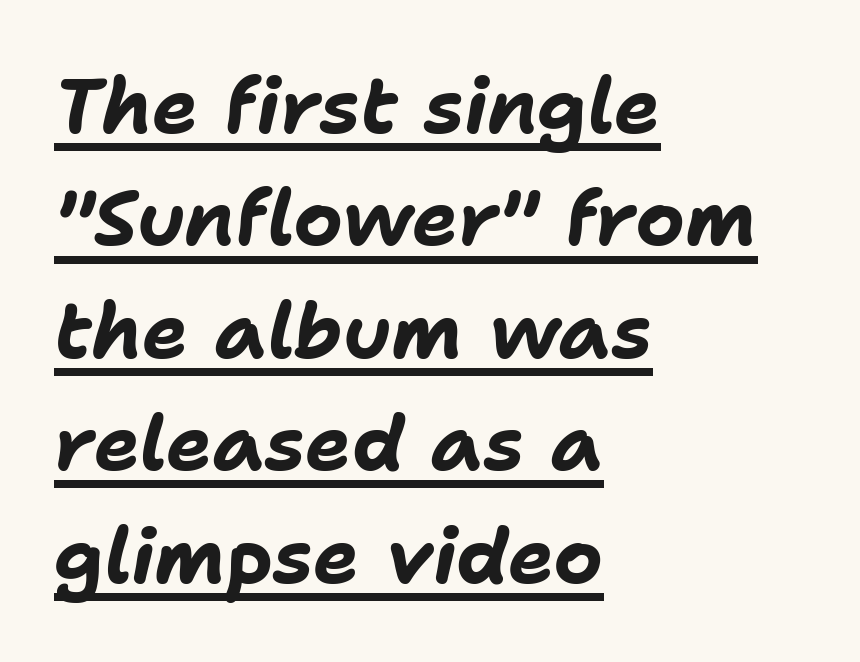
The image shows 77 px bold type, italic (leaning right); set left-aligned, normal line spacing (1.46x), normal letter spacing, underlined; low stroke contrast and a medium x-height.
